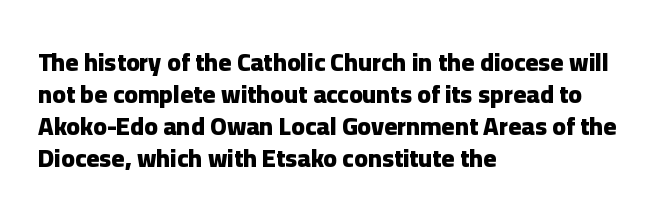
The typesetter chose a ragged-right arrangement here. The line texture is even and compact thanks to regular tracking. Summary of weight: heavy, a full bold. Vertically, the passage feels balanced, rows spaced as you'd expect. In terms of posture, this sample is upright.
